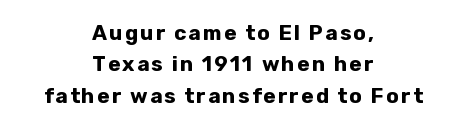
Q: Is the text bold? A: Yes.
Q: Is the text italic (slanted)? A: No, it is upright.
Q: Is the text underlined? A: No.
Q: How is the paragraph aligned? A: Centered.
Q: Is the spacing between lines tight, normal or loose? A: Normal.
